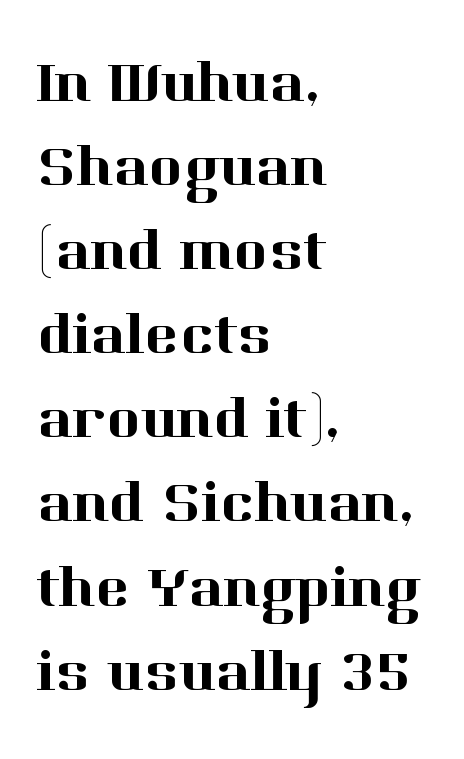
When letters stand straight like this, we call the style roman or upright. Descenders hang freely into open space. Where is the straight margin? On the left. Unlike a clean sans, this face finishes its strokes with serifs.
